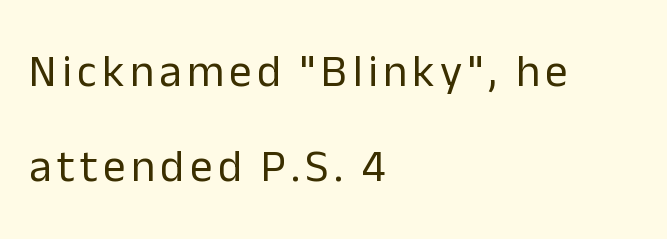
Q: Is the text bold? A: No.
Q: Is the text italic (slanted)? A: No, it is upright.
Q: Is the typeface a serif or a sans-serif typeface? A: Sans-serif.
Q: Is the text underlined? A: No.
Q: How is the paragraph aligned? A: Left-aligned.
Q: Is the spacing between lines tight, normal or loose? A: Loose.
Q: Width (condensed, normal, or wide)? A: Normal.
Q: Stroke contrast? A: Low.
Q: x-height? A: Medium.
Q: Monospaced? A: No.
